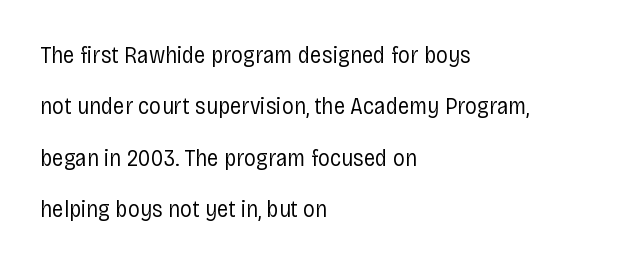
Line spacing here is loose. Teacher's note: observe the even left margin — that is flush-left alignment. This reads as an unemphasized weight, regular at the heaviest. Descenders hang freely into open space. Do the letters lean? They stand straight. Does extra space separate the letters? No, they use regular spacing.
